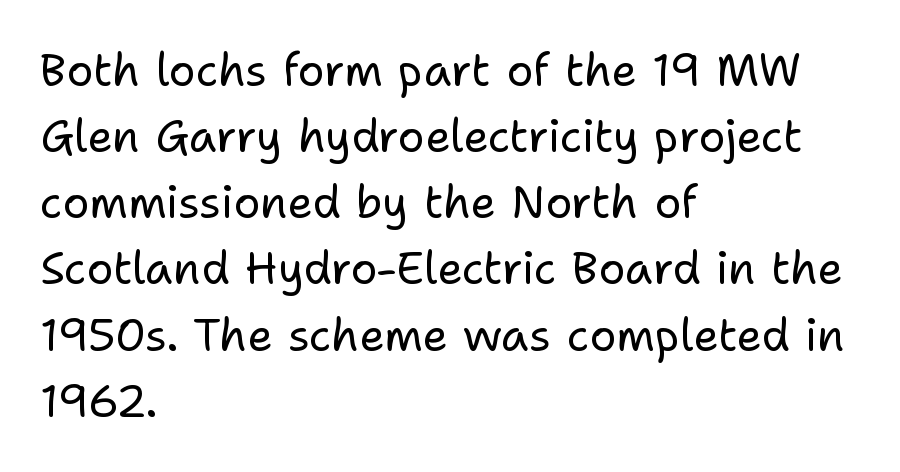
Q: Is the text bold? A: No.
Q: Is the text italic (slanted)? A: No, it is upright.
Q: Is the typeface a serif or a sans-serif typeface? A: Sans-serif.
Q: Is the text underlined? A: No.
Q: How is the paragraph aligned? A: Left-aligned.
Q: Is the spacing between letters normal or unusually wide? A: Normal.
Q: Is the spacing between lines tight, normal or loose? A: Normal.
Q: Width (condensed, normal, or wide)? A: Normal.
Q: Stroke contrast? A: Low.
Q: x-height? A: Medium.
Q: Monospaced? A: No.
